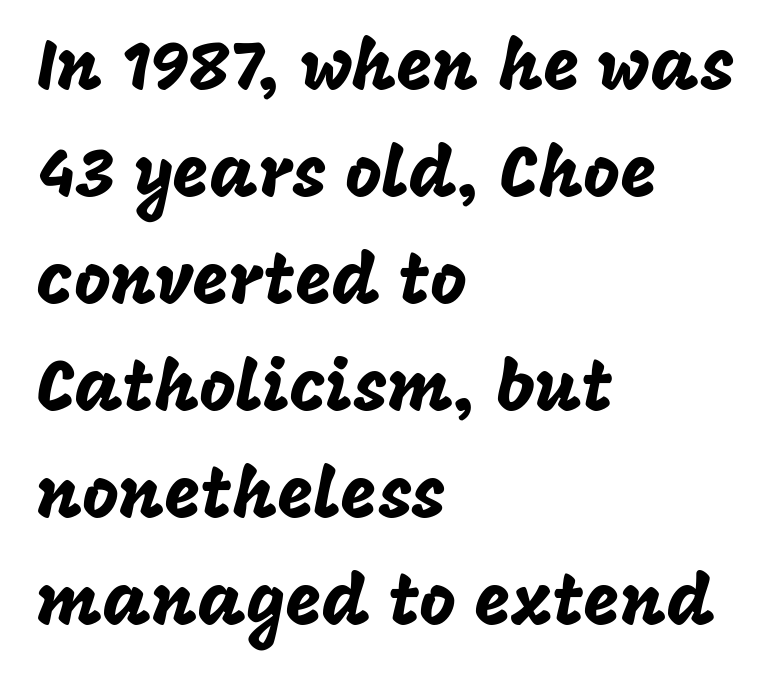
Q: Is the text italic (slanted)? A: Yes.
Q: Is the typeface a serif or a sans-serif typeface? A: Sans-serif.
Q: Is the text underlined? A: No.
Q: How is the paragraph aligned? A: Left-aligned.
Q: Is the spacing between letters normal or unusually wide? A: Normal.
Q: Is the spacing between lines tight, normal or loose? A: Normal.
Q: Width (condensed, normal, or wide)? A: Normal.
Q: Stroke contrast? A: Low.
Q: x-height? A: Large.
Q: Monospaced? A: No.
